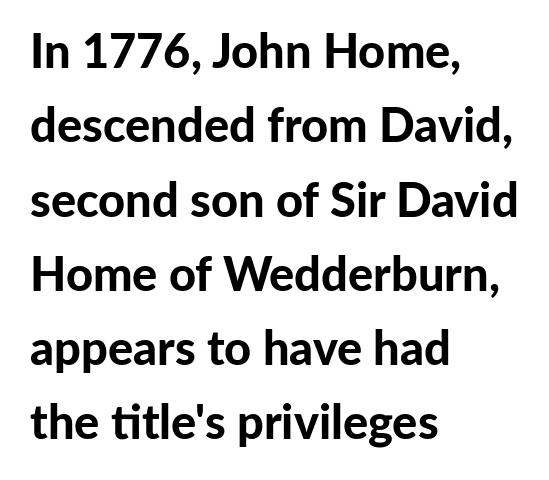
The image shows 47 px bold sans-serif type, upright; set left-aligned, normal line spacing (1.58x), normal letter spacing, not underlined; low stroke contrast and a medium x-height.
